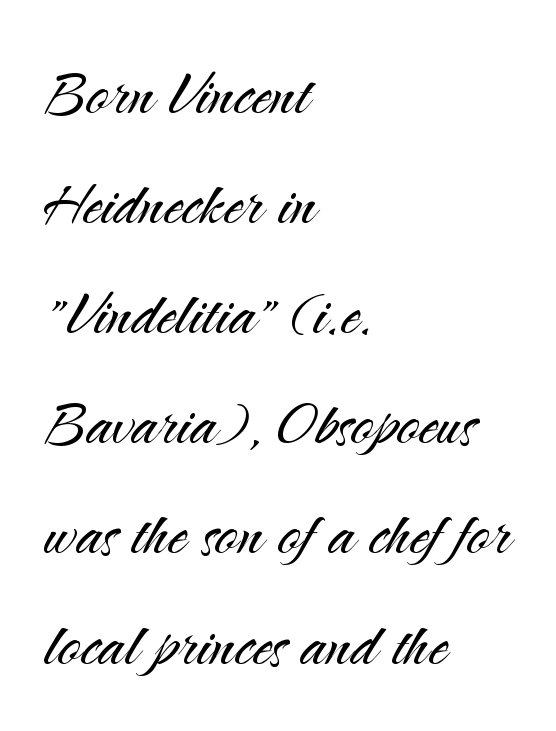
The image shows 77 px light sans-serif type; set left-aligned, normal line spacing (1.43x), normal letter spacing, not underlined; medium stroke contrast and a small x-height.
